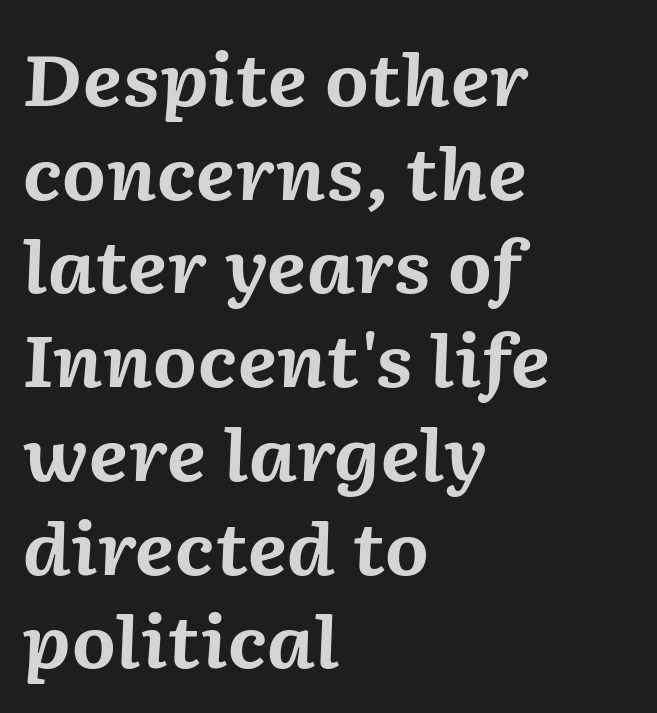
{"italic": "yes", "lean": "right", "slant_degrees": 2, "bold": "yes", "weight": "bold", "width": "normal", "stroke_contrast": "medium", "x_height": "medium", "monospaced": "no", "underline": "no", "align": "left", "line_spacing": "normal", "line_spacing_ratio": 1.32, "letter_spacing": "normal", "letter_spacing_em": 0.0, "glyph_px": 71}
